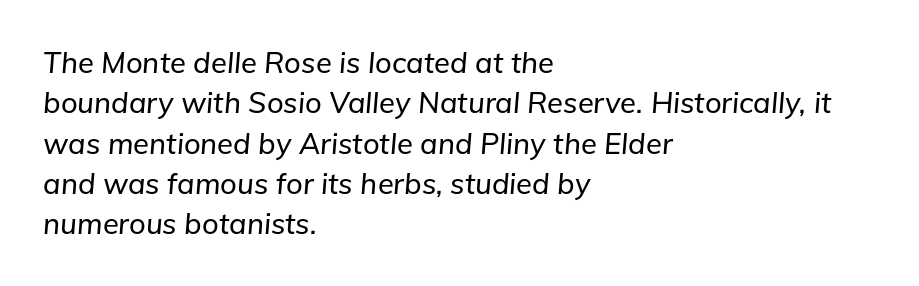
{"italic": "yes", "lean": "right", "slant_degrees": 5, "width": "normal", "stroke_contrast": "low", "x_height": "medium", "monospaced": "no", "underline": "no", "align": "left", "line_spacing": "normal", "line_spacing_ratio": 1.39, "letter_spacing": "normal", "letter_spacing_em": 0.0, "glyph_px": 29}
